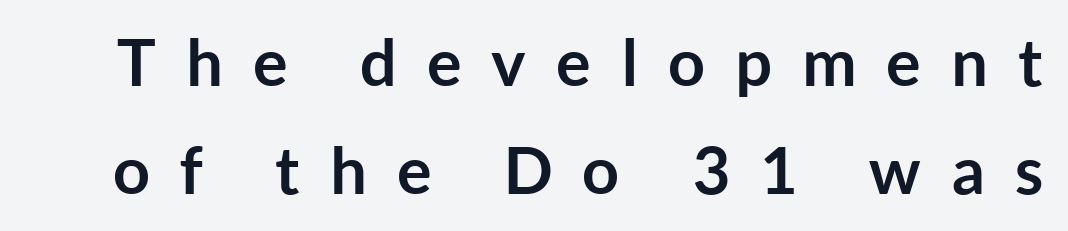
Q: Is the text bold? A: Yes.
Q: Is the text italic (slanted)? A: No, it is upright.
Q: Is the typeface a serif or a sans-serif typeface? A: Sans-serif.
Q: Is the text underlined? A: No.
Q: Is the spacing between letters normal or unusually wide? A: Unusually wide.
Q: Is the spacing between lines tight, normal or loose? A: Normal.
Q: Width (condensed, normal, or wide)? A: Normal.
Q: Stroke contrast? A: Low.
Q: x-height? A: Medium.
Q: Monospaced? A: No.
